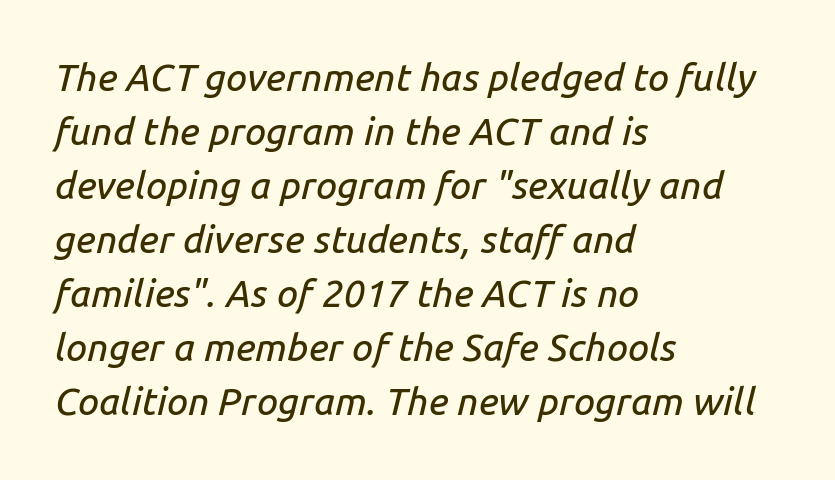
{"italic": "yes", "lean": "right", "slant_degrees": 14, "width": "normal", "stroke_contrast": "low", "x_height": "medium", "monospaced": "no", "underline": "no", "align": "left", "line_spacing": "normal", "line_spacing_ratio": 1.42, "letter_spacing": "normal", "letter_spacing_em": 0.0, "glyph_px": 38}
